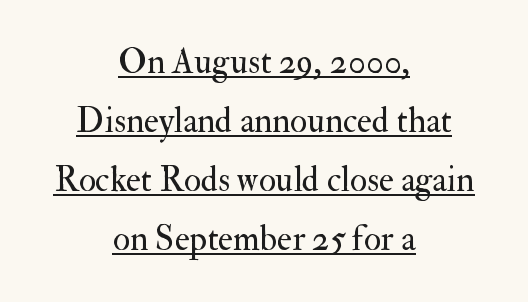
Caption: face not bold, strokes unweighted. These lines are rendered in a variable-pitch font. A typesetter would call this leading conventional body-copy spacing. Is the block centered? Yes — each line is placed symmetrically about the middle.
